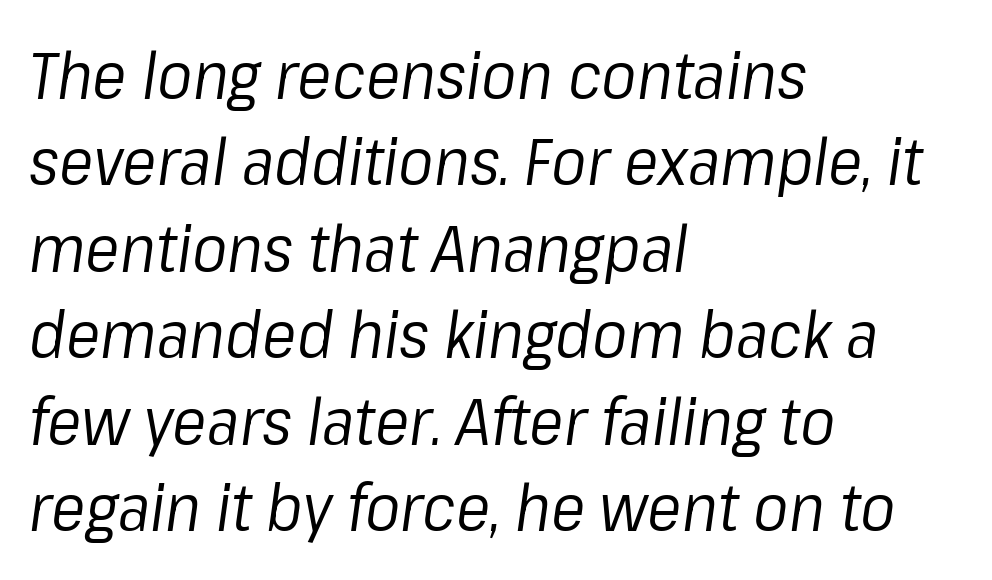
The image shows 65 px regular-weight type, italic (leaning right); set left-aligned, normal line spacing (1.33x), normal letter spacing, not underlined; low stroke contrast and a medium x-height.
